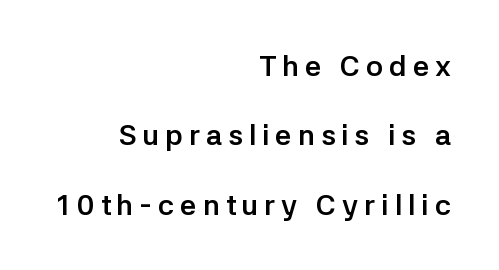
The image shows 29 px semibold sans-serif type, upright; set right-aligned, loose line spacing (2.39x), unusually wide letter spacing (+0.2 em), not underlined; low stroke contrast and a medium x-height.
